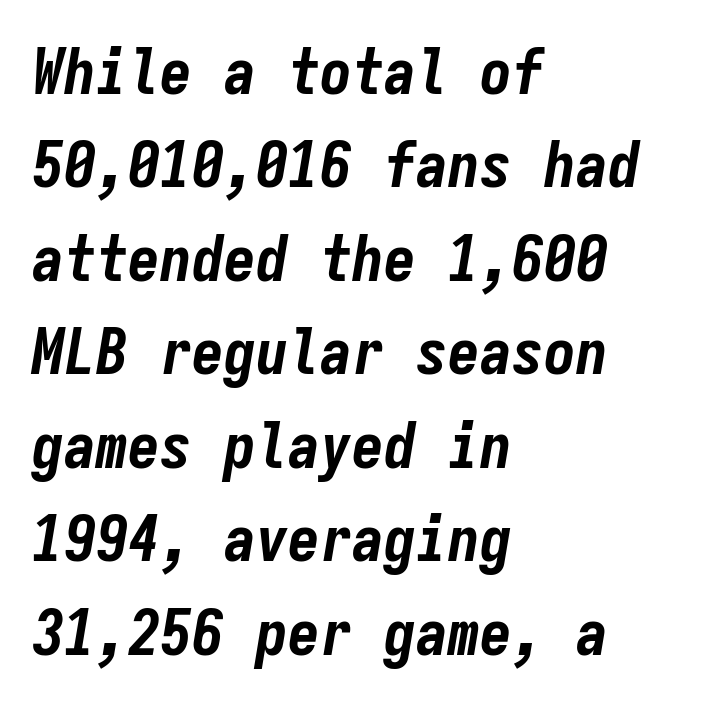
Q: Is the text bold? A: Yes.
Q: Is the text italic (slanted)? A: Yes, it leans right by about 9 degrees.
Q: Is the text underlined? A: No.
Q: How is the paragraph aligned? A: Left-aligned.
Q: Is the spacing between letters normal or unusually wide? A: Normal.
Q: Is the spacing between lines tight, normal or loose? A: Normal.
Q: Width (condensed, normal, or wide)? A: Condensed.
Q: Stroke contrast? A: Low.
Q: x-height? A: Medium.
Q: Monospaced? A: Yes.
